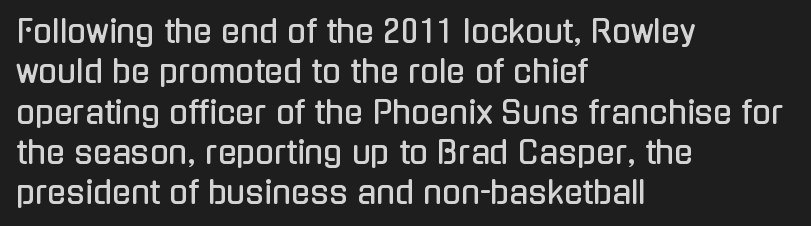
Q: Is the text italic (slanted)? A: No, it is upright.
Q: Is the typeface a serif or a sans-serif typeface? A: Sans-serif.
Q: Is the text underlined? A: No.
Q: How is the paragraph aligned? A: Left-aligned.
Q: Is the spacing between letters normal or unusually wide? A: Normal.
Q: Is the spacing between lines tight, normal or loose? A: Normal.
Q: Width (condensed, normal, or wide)? A: Condensed.
Q: Stroke contrast? A: Low.
Q: x-height? A: Medium.
Q: Monospaced? A: No.
